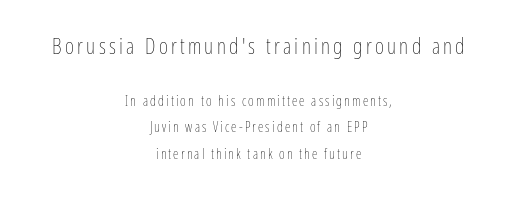
{"italic": "no", "bold": "no", "underline": "no", "align": "center", "line_spacing_ratio": 1.88, "larger_block": "first", "size_ratio": 1.57, "glyph_px": 22}
